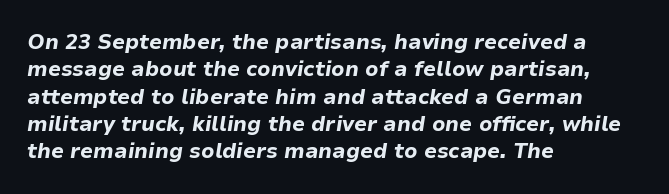
Q: Is the text bold? A: Yes.
Q: Is the text italic (slanted)? A: Yes, it leans right by about 9 degrees.
Q: Is the text underlined? A: No.
Q: How is the paragraph aligned? A: Left-aligned.
Q: Is the spacing between letters normal or unusually wide? A: Normal.
Q: Is the spacing between lines tight, normal or loose? A: Normal.
